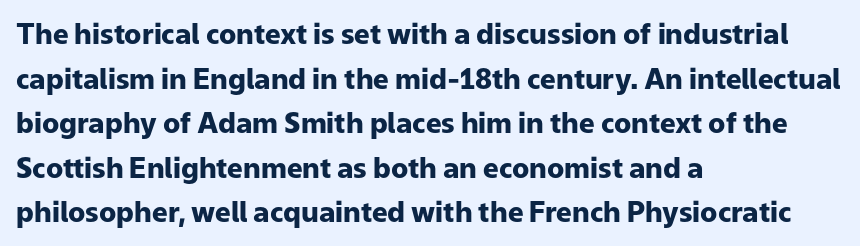
The rendering uses a bold face; every stroke is thick and dark. What stands out about the letter spacing? Nothing — it is the standard amount. A typesetter would call this proportional, since set widths differ per character. Underlining? Definitely not there. It's the straight-up-and-down kind of type. One glance says typical: line gaps are just what's usual.
